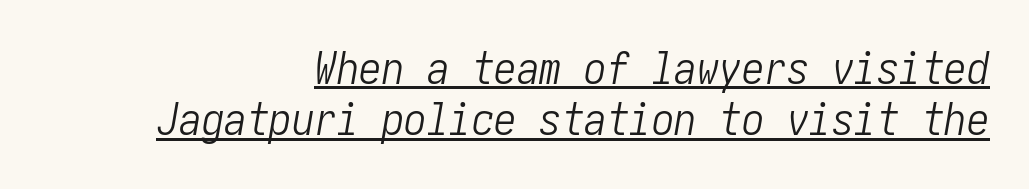
The image shows 45 px light, condensed type, italic (leaning right); set right-aligned, tight line spacing (1.14x), normal letter spacing, underlined; low stroke contrast and a medium x-height.
